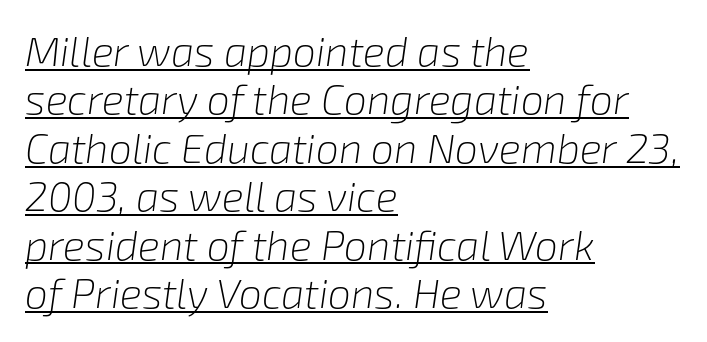
Q: Is the text bold? A: No.
Q: Is the text italic (slanted)? A: Yes, it leans right by about 8 degrees.
Q: Is the text underlined? A: Yes.
Q: How is the paragraph aligned? A: Left-aligned.
Q: Is the spacing between letters normal or unusually wide? A: Normal.
Q: Width (condensed, normal, or wide)? A: Normal.
Q: Stroke contrast? A: Low.
Q: x-height? A: Medium.
Q: Monospaced? A: No.
